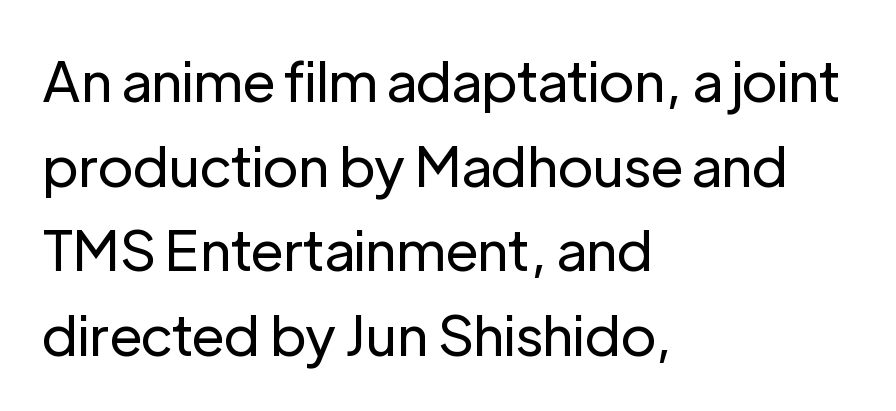
{"serif": "no", "italic": "no", "bold": "no", "weight": "regular", "width": "normal", "stroke_contrast": "low", "x_height": "medium", "monospaced": "no", "underline": "no", "align": "left", "line_spacing": "normal", "line_spacing_ratio": 1.51, "letter_spacing": "normal", "letter_spacing_em": 0.0, "glyph_px": 56}
